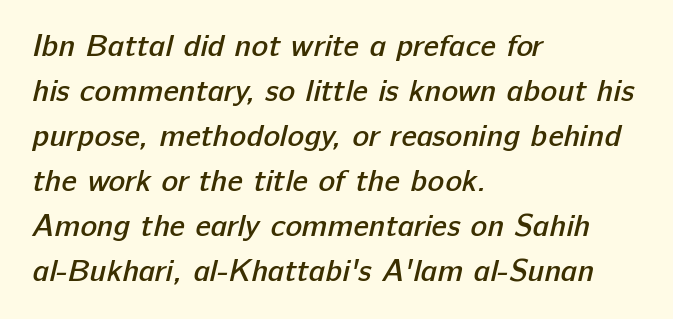
Q: Is the text bold? A: Semi-bold.
Q: Is the typeface a serif or a sans-serif typeface? A: Sans-serif.
Q: Is the text underlined? A: No.
Q: How is the paragraph aligned? A: Left-aligned.
Q: Is the spacing between letters normal or unusually wide? A: Normal.
Q: Is the spacing between lines tight, normal or loose? A: Normal.
Q: Width (condensed, normal, or wide)? A: Normal.
Q: Stroke contrast? A: Low.
Q: x-height? A: Medium.
Q: Monospaced? A: No.
